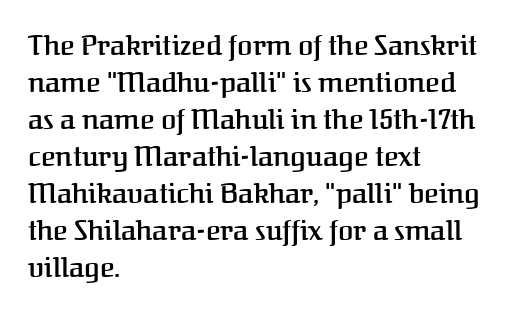
The image shows 28 px semibold serif type, upright; set left-aligned, normal line spacing (1.32x), normal letter spacing, not underlined; medium stroke contrast and a medium x-height.
